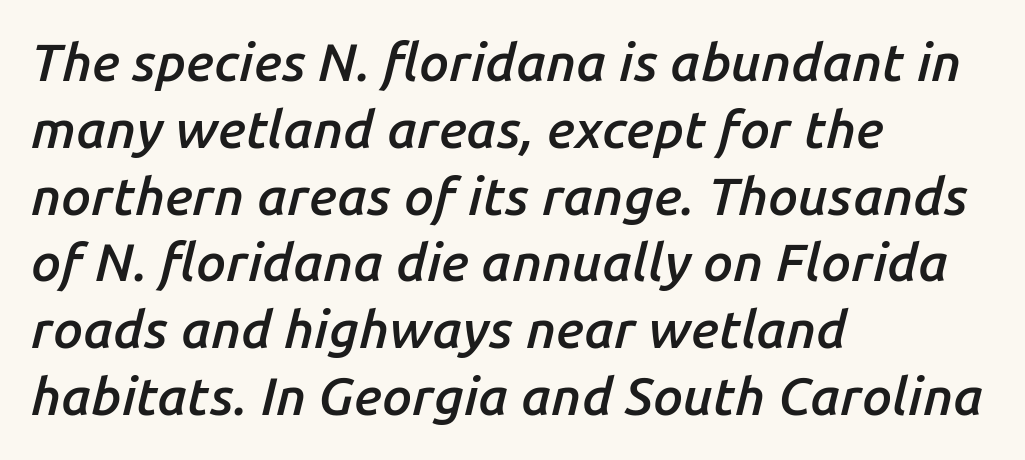
Leading matches the norm, producing a regular column. The rendering keeps characters at their native spacing. Compared with a centered layout, this one pins lines to the left instead. Spacing verdict: proportional, widths tailored to each character.
